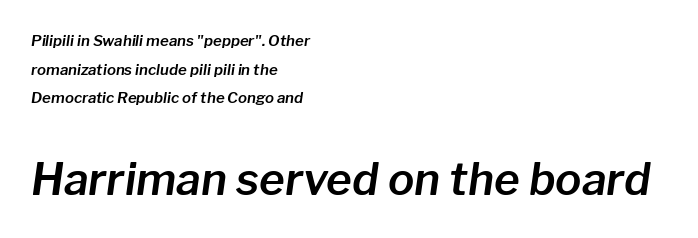
Q: Is the text italic (slanted)? A: Yes, it leans right by about 8 degrees.
Q: Is the text underlined? A: No.
Q: How is the paragraph aligned? A: Left-aligned.
Q: Is the spacing between letters normal or unusually wide? A: Normal.
Q: Is the spacing between lines tight, normal or loose? A: Loose.
Q: Which block of text is set in a larger size, the first (top) or the second (bottom)? A: The second (bottom) one.
Q: Width (condensed, normal, or wide)? A: Normal.
Q: Stroke contrast? A: Low.
Q: x-height? A: Medium.
Q: Monospaced? A: No.
